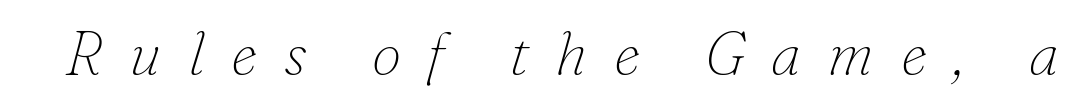
The image shows 60 px thin serif type, italic (leaning right); set unusually wide letter spacing (+0.44 em), not underlined; low stroke contrast and a small x-height.
